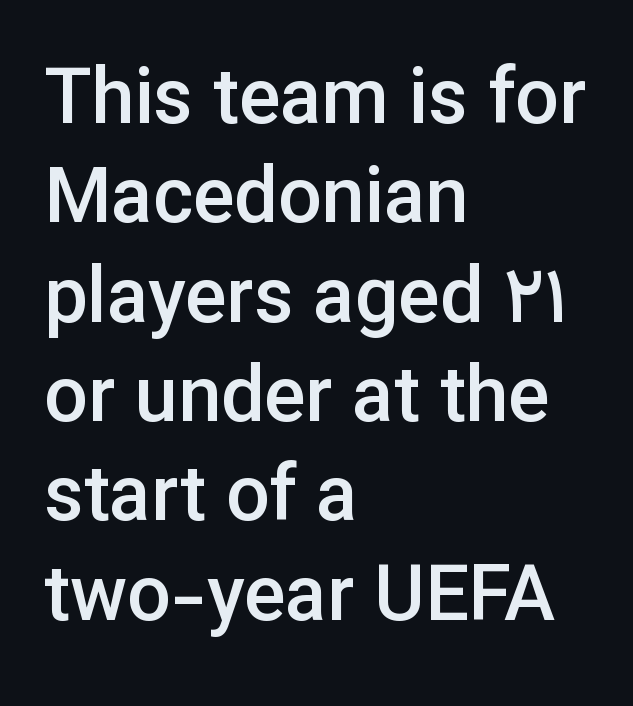
The image shows 77 px semibold sans-serif type, upright; set left-aligned, normal line spacing (1.29x), normal letter spacing, not underlined; low stroke contrast and a medium x-height.
